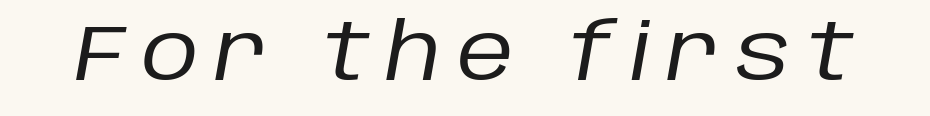
Q: Is the text bold? A: No.
Q: Is the text italic (slanted)? A: Yes, it leans right by about 10 degrees.
Q: Is the text underlined? A: No.
Q: Is the spacing between letters normal or unusually wide? A: Unusually wide.
Q: Width (condensed, normal, or wide)? A: Normal.
Q: Stroke contrast? A: Low.
Q: x-height? A: Large.
Q: Monospaced? A: No.
